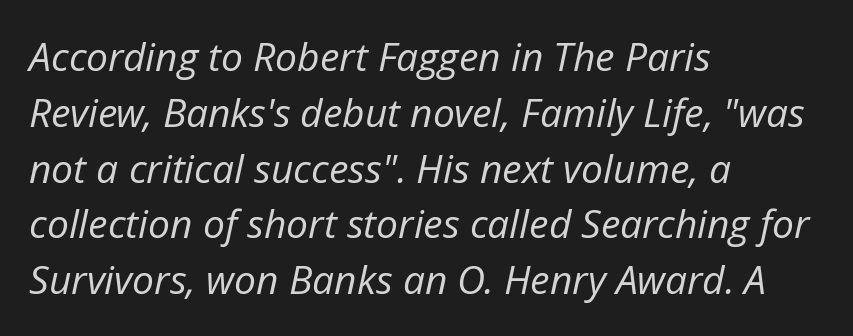
The image shows 39 px regular-weight type, italic (leaning right); set left-aligned, normal line spacing (1.43x), normal letter spacing, not underlined; low stroke contrast and a medium x-height.
